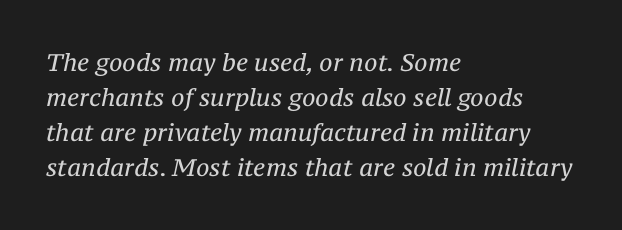
{"italic": "yes", "lean": "right", "slant_degrees": 12, "bold": "no", "underline": "no", "align": "left", "line_spacing": "normal", "line_spacing_ratio": 1.46, "letter_spacing": "normal", "letter_spacing_em": 0.0, "glyph_px": 24}
